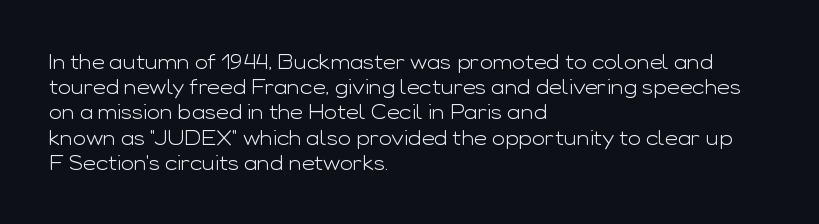
Q: Is the text bold? A: No.
Q: Is the text italic (slanted)? A: No, it is upright.
Q: Is the text underlined? A: No.
Q: How is the paragraph aligned? A: Left-aligned.
Q: Is the spacing between letters normal or unusually wide? A: Normal.
Q: Is the spacing between lines tight, normal or loose? A: Normal.
